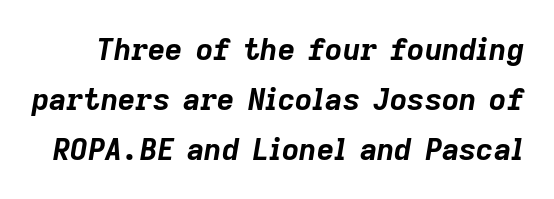
The image shows 30 px bold type, italic (leaning right); set normal line spacing (1.66x), normal letter spacing, not underlined; low stroke contrast and a medium x-height.
